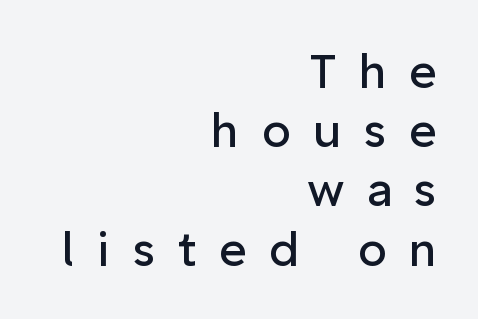
The letters advance in unequal steps, a hallmark of proportional type. This sample uses a sans-serif face. Look at the tracking — it's clearly loosened, letters drifting apart. A typesetter would call this leading conventional body-copy spacing.
